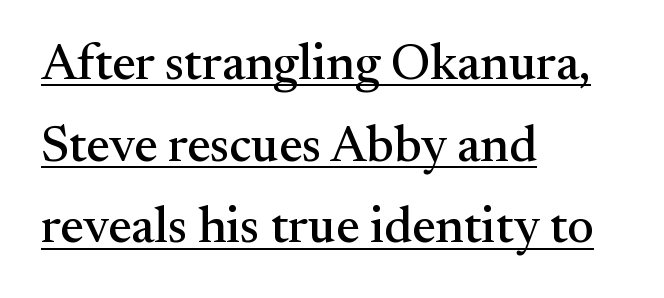
The image shows 51 px serif type, upright; set left-aligned, normal line spacing (1.6x), normal letter spacing, underlined; medium stroke contrast and a small x-height.
